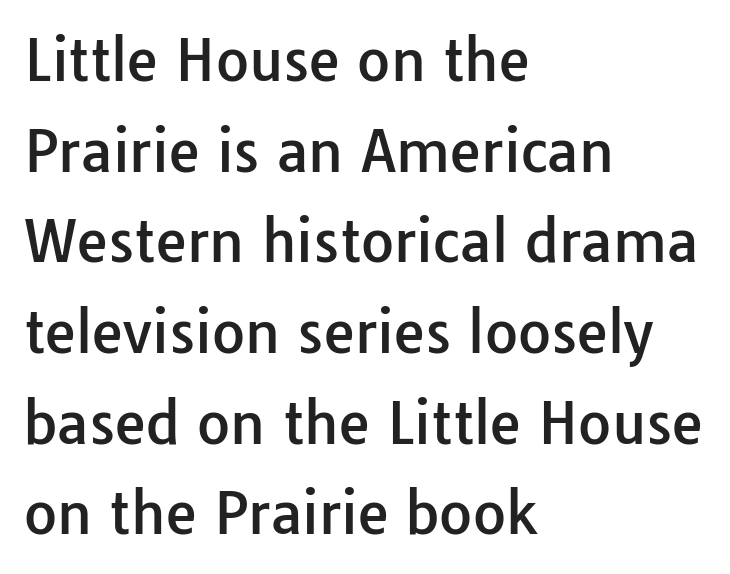
Think of a printed novel: that variable character pitch is what you see here. Ordinary non-slanted type is in use. Typographically, this falls in the sans-serif category. Lines of text with bare space underneath. Short note: letters normally spaced.
